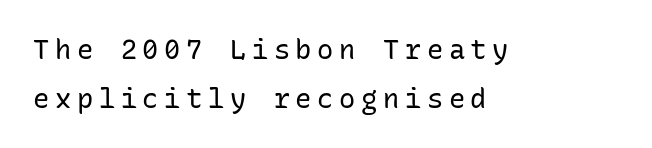
{"italic": "no", "bold": "no", "underline": "no", "align": "left", "line_spacing_ratio": 1.8, "letter_spacing": "wide", "letter_spacing_em": 0.21, "glyph_px": 27}
